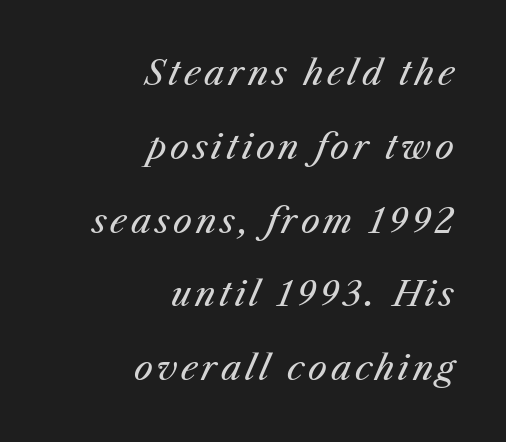
Looks like regular typesetting: each glyph gets only the width it needs. Does the copy run flush right? Yes — the right margin is perfectly even. Just letters on the line, the space beneath them empty. These glyphs show unthickened strokes, regular width or finer. Quick note: italic.
